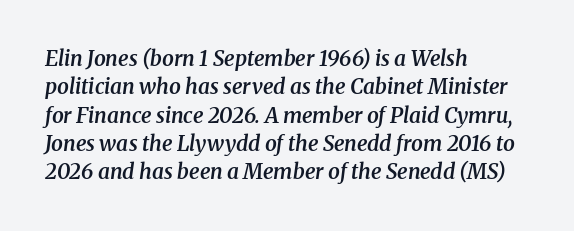
Type without underlining. Reading down the column, the eye jumps a familiar distance to each next line. The ragged edge is on the right, which tells us the setting is flush left. The passage shown has conventional tracking throughout.
